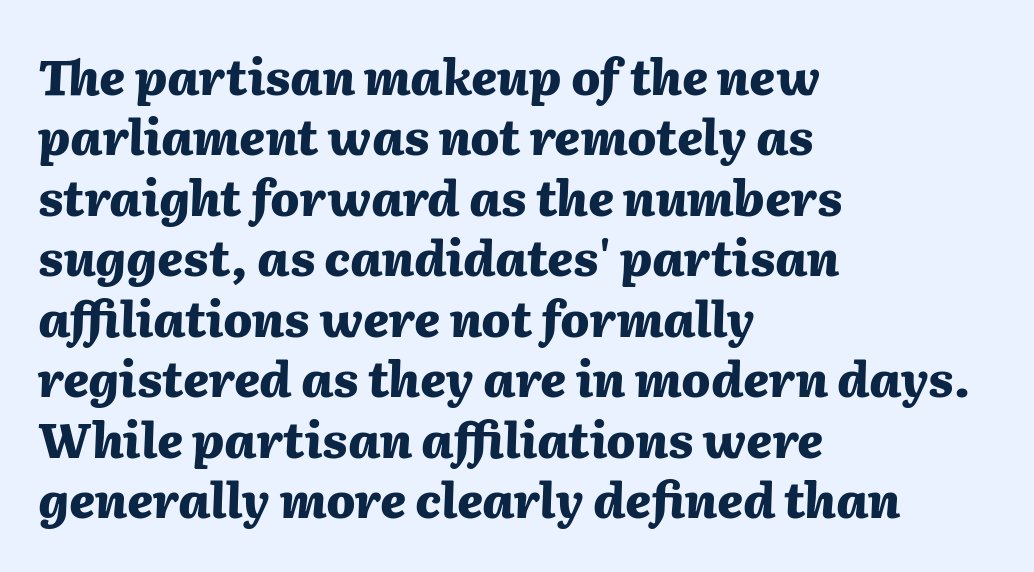
This sample has the flowing, uneven cadence of proportional lettering. Has an underline been added? It has not. Evenly set lines give the paragraph a standard silhouette. A typesetter would call this zero additional tracking.
